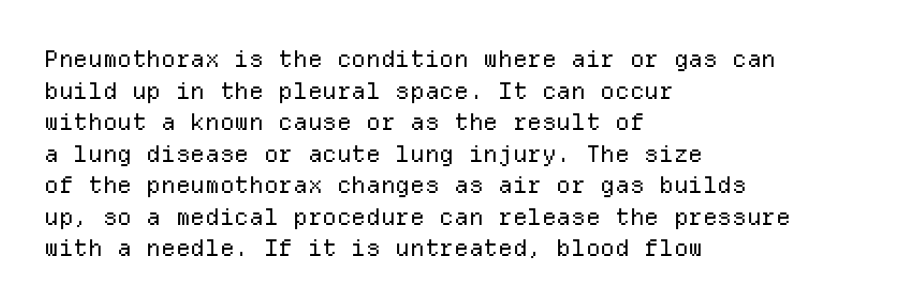
Q: Is the text bold? A: No.
Q: Is the text italic (slanted)? A: No, it is upright.
Q: Is the text underlined? A: No.
Q: How is the paragraph aligned? A: Left-aligned.
Q: Is the spacing between letters normal or unusually wide? A: Normal.
Q: Is the spacing between lines tight, normal or loose? A: Normal.
